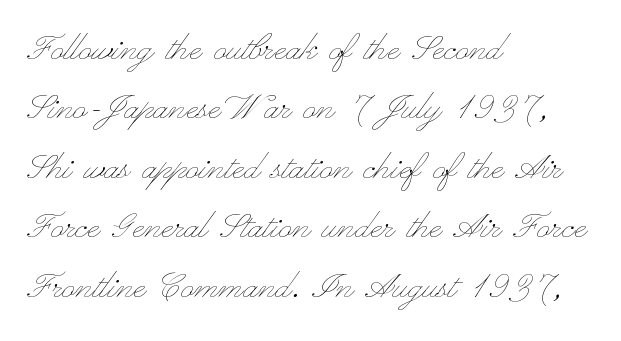
{"bold": "no", "weight": "thin", "width": "wide", "stroke_contrast": "low", "x_height": "small", "monospaced": "no", "underline": "no", "align": "left", "line_spacing": "normal", "line_spacing_ratio": 1.35, "letter_spacing": "normal", "letter_spacing_em": 0.0, "glyph_px": 44}
